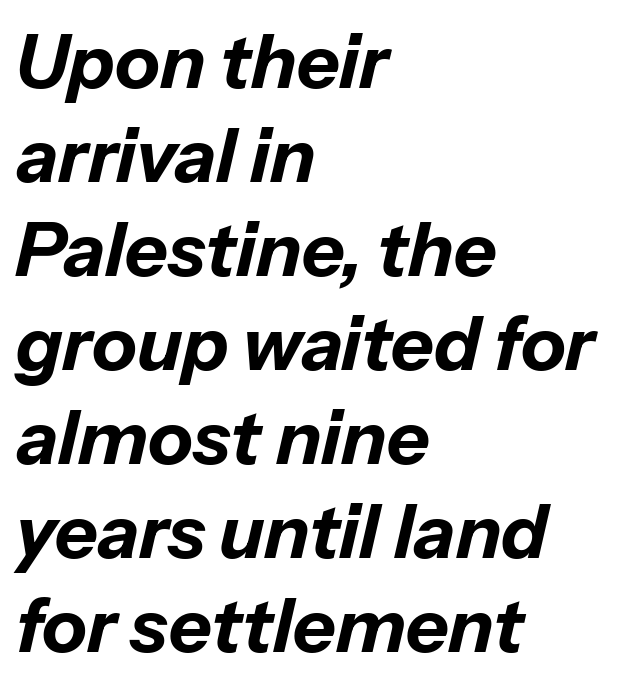
{"italic": "yes", "lean": "right", "slant_degrees": 13, "bold": "yes", "weight": "bold", "width": "normal", "stroke_contrast": "low", "x_height": "medium", "monospaced": "no", "underline": "no", "align": "left", "line_spacing": "normal", "line_spacing_ratio": 1.27, "letter_spacing": "normal", "letter_spacing_em": 0.0, "glyph_px": 74}
